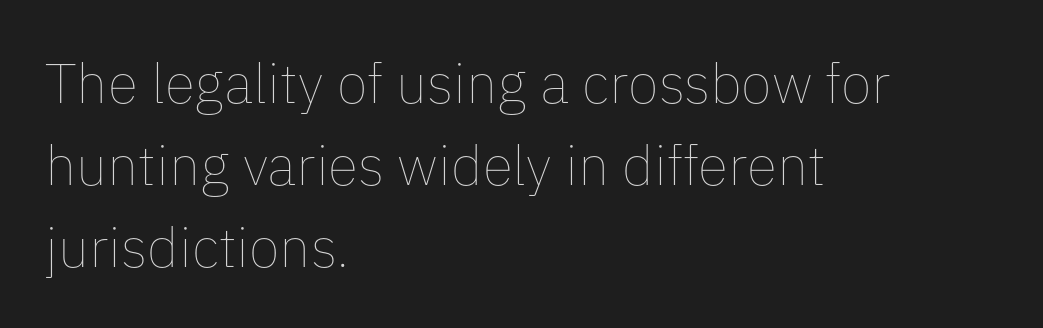
The space beneath each line is pristine and unruled. The strokes are not fattened; the text isn't bold. The rendering uses natural spacing where letterforms have individual widths. Layout note: lines flush left.
